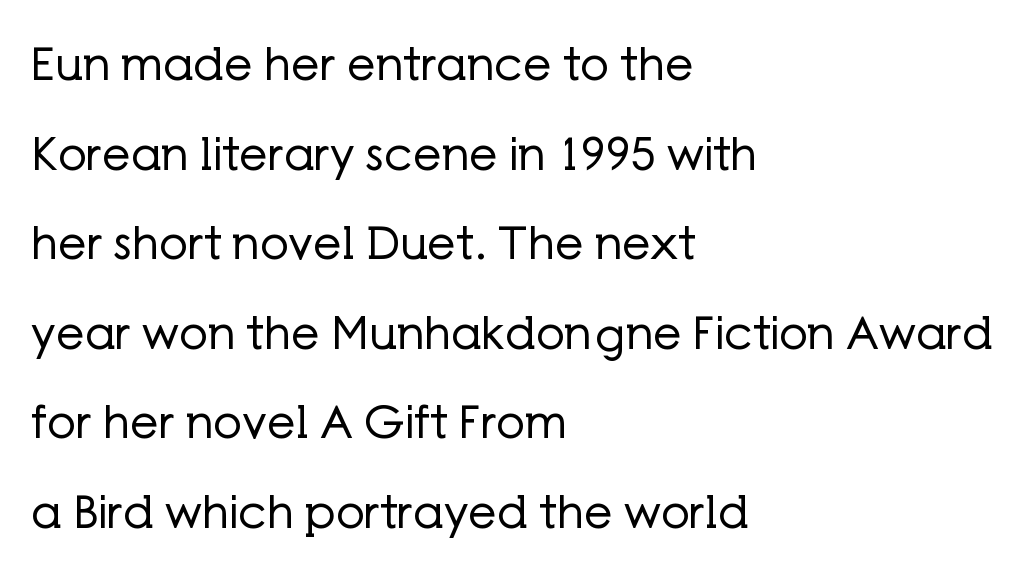
{"serif": "no", "italic": "no", "bold": "no", "weight": "regular", "width": "normal", "stroke_contrast": "low", "x_height": "medium", "monospaced": "no", "underline": "no", "align": "left", "line_spacing": "loose", "line_spacing_ratio": 1.99, "letter_spacing": "normal", "letter_spacing_em": 0.0, "glyph_px": 45}
